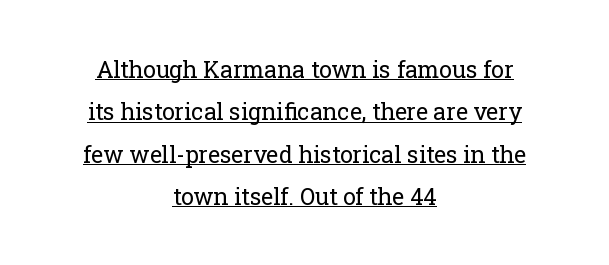
The image shows 23 px text type, upright; set centered, line spacing 1.84x, normal letter spacing, underlined.
